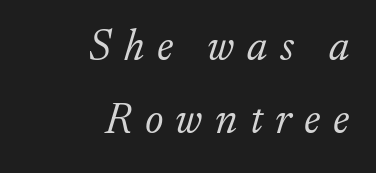
Q: Is the text bold? A: No.
Q: Is the text italic (slanted)? A: Yes, it leans right by about 17 degrees.
Q: Is the typeface a serif or a sans-serif typeface? A: Serif.
Q: Is the text underlined? A: No.
Q: How is the paragraph aligned? A: Right-aligned.
Q: Is the spacing between letters normal or unusually wide? A: Unusually wide.
Q: Is the spacing between lines tight, normal or loose? A: Normal.
Q: Width (condensed, normal, or wide)? A: Normal.
Q: Stroke contrast? A: Low.
Q: x-height? A: Small.
Q: Monospaced? A: No.
